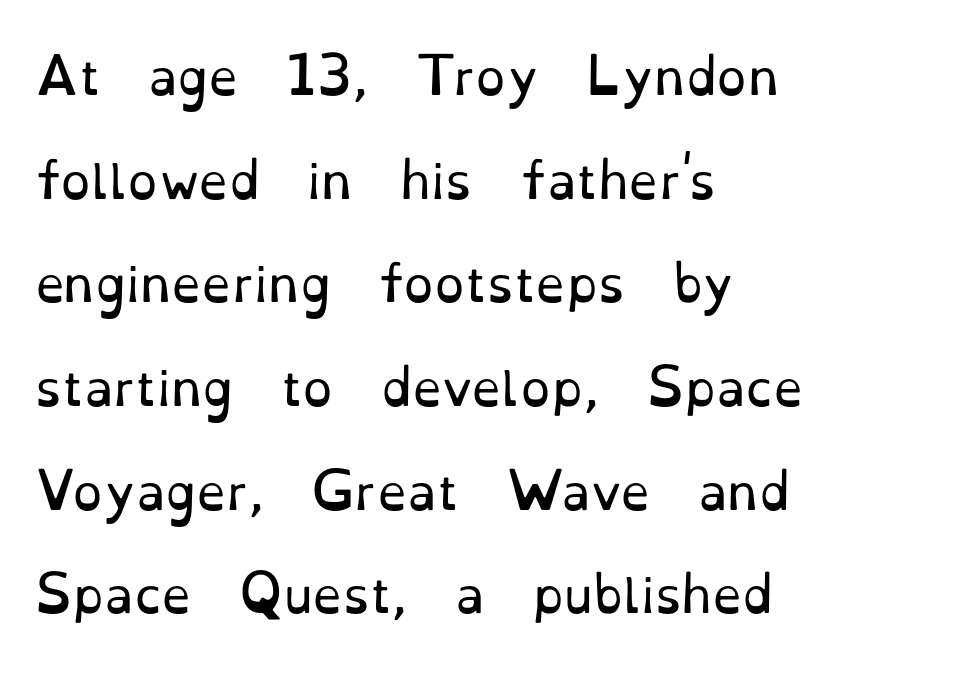
A bare baseline throughout the passage. The passage shown is typed in a proportional face where columns would drift. Weight: in the light-to-regular range. The vertical gap from one line to the next is large. The rendering anchors every line to the left-hand side.
